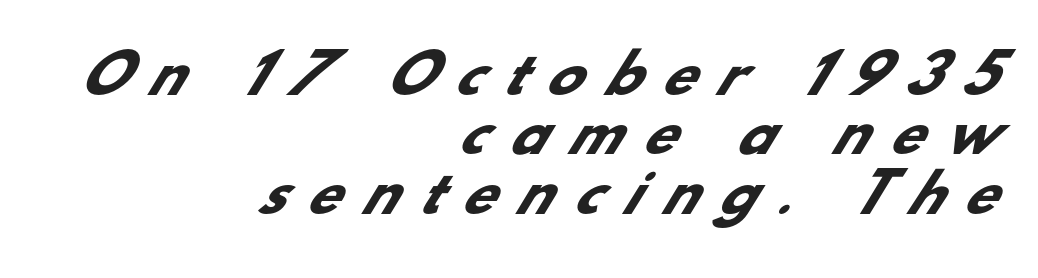
Q: Is the text bold? A: Yes.
Q: Is the typeface a serif or a sans-serif typeface? A: Sans-serif.
Q: Is the text underlined? A: No.
Q: How is the paragraph aligned? A: Right-aligned.
Q: Is the spacing between letters normal or unusually wide? A: Unusually wide.
Q: Is the spacing between lines tight, normal or loose? A: Tight.
Q: Width (condensed, normal, or wide)? A: Normal.
Q: Stroke contrast? A: Low.
Q: x-height? A: Small.
Q: Monospaced? A: No.
